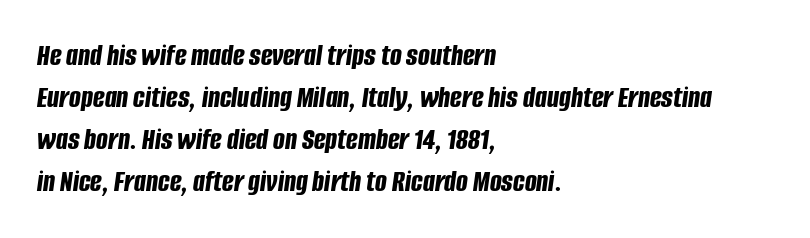
One glance says typical: line gaps are just what's usual. No extra tracking has been applied to these lines. Proportional: the letters do not fall into vertical columns. The string is rendered with underlining switched off.
